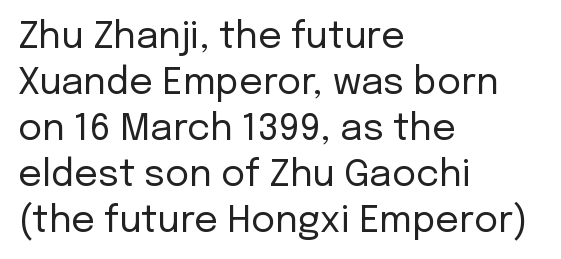
The image shows 37 px regular-weight sans-serif type, upright; set left-aligned, line spacing 1.24x, normal letter spacing, not underlined; low stroke contrast and a medium x-height.
